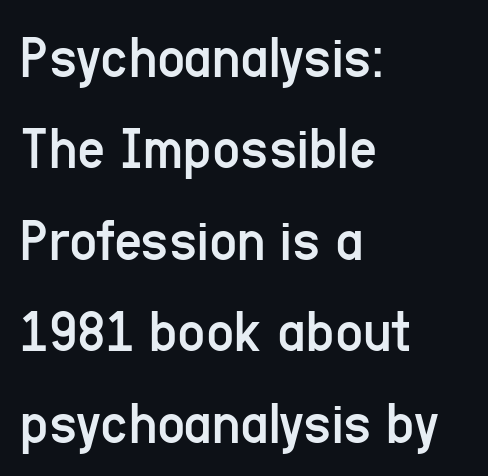
Q: Is the text bold? A: No.
Q: Is the text italic (slanted)? A: No, it is upright.
Q: Is the typeface a serif or a sans-serif typeface? A: Sans-serif.
Q: Is the text underlined? A: No.
Q: How is the paragraph aligned? A: Left-aligned.
Q: Is the spacing between letters normal or unusually wide? A: Normal.
Q: Is the spacing between lines tight, normal or loose? A: Normal.
Q: Width (condensed, normal, or wide)? A: Condensed.
Q: Stroke contrast? A: Low.
Q: x-height? A: Medium.
Q: Monospaced? A: No.
